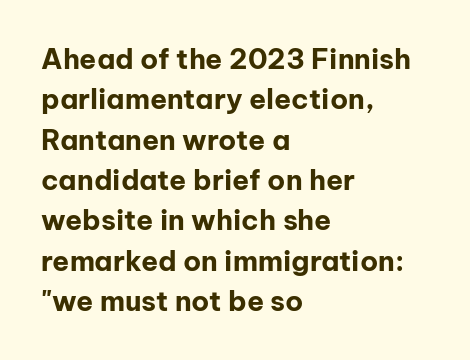
Set as a true bold cut, around the 700 mark. Horizontally, the lines are justified to the leading edge only. Spacing verdict: proportional, widths tailored to each character. The letters stand upright; this is a roman face. Type without underlining. This rendering leaves character spacing at its baseline value.
